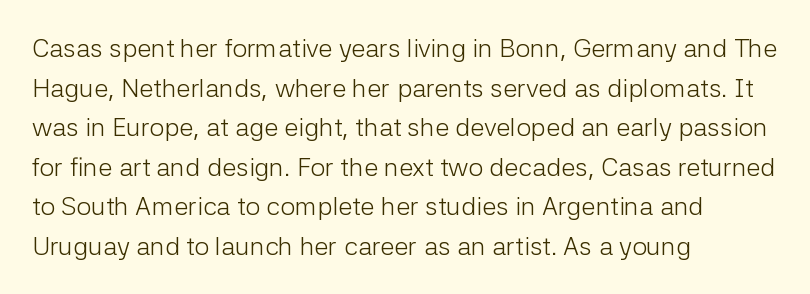
Q: Is the text bold? A: No.
Q: Is the text italic (slanted)? A: No, it is upright.
Q: Is the text underlined? A: No.
Q: How is the paragraph aligned? A: Left-aligned.
Q: Is the spacing between letters normal or unusually wide? A: Normal.
Q: Is the spacing between lines tight, normal or loose? A: Normal.
